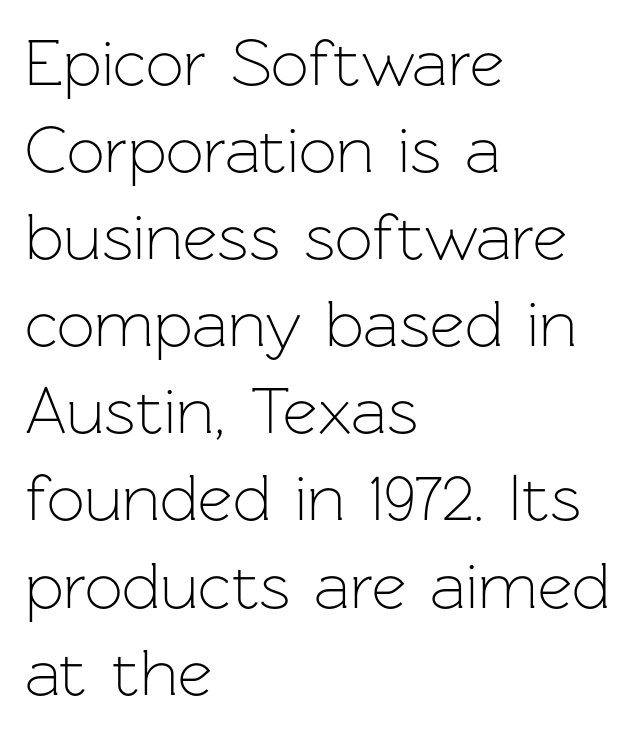
Q: Is the text bold? A: No.
Q: Is the text italic (slanted)? A: No, it is upright.
Q: Is the typeface a serif or a sans-serif typeface? A: Sans-serif.
Q: Is the text underlined? A: No.
Q: How is the paragraph aligned? A: Left-aligned.
Q: Is the spacing between letters normal or unusually wide? A: Normal.
Q: Is the spacing between lines tight, normal or loose? A: Normal.
Q: Width (condensed, normal, or wide)? A: Normal.
Q: Stroke contrast? A: Low.
Q: x-height? A: Medium.
Q: Monospaced? A: No.
